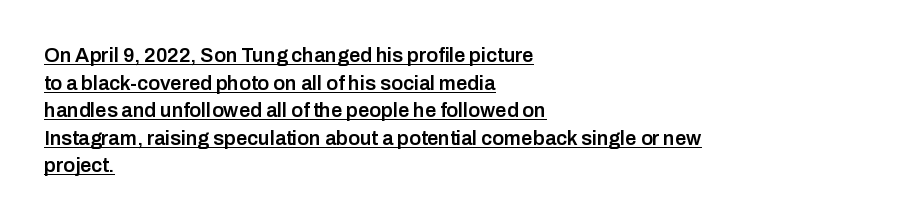
Semibold letterforms, between regular and bold. Like a heading marked for emphasis, these lines bear an underscore. Regarding leading, the lines here are spaced in the standard way. This rendering leaves character spacing at its baseline value.
